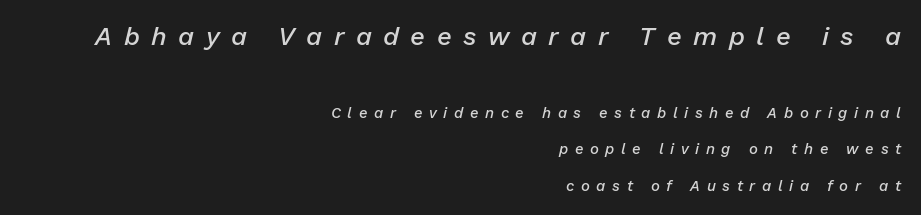
There is plenty of visible air inserted between adjacent glyphs. Weight check: semibold — heavier than regular, not quite bold. The specimen omits any rule beneath the text block's lines. Each line ends at the same right margin while the left side varies. The passage shown begins with its larger block and ends with its smaller one.
